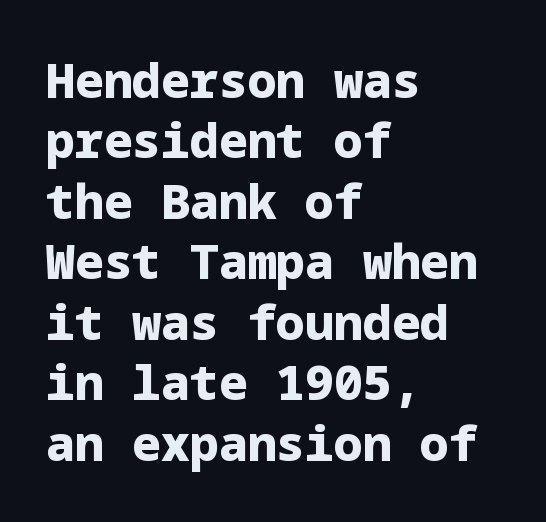
The image shows 48 px heavy sans-serif type, upright; set left-aligned, normal line spacing (1.26x), normal letter spacing, not underlined; low stroke contrast and a medium x-height.
